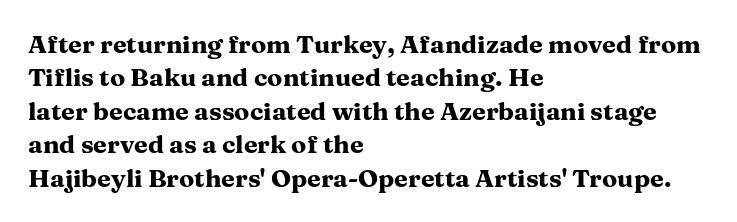
Notice how the passage keeps a crisp vertical edge on the left only. Ordinary non-slanted type is in use. This sample uses plain, unmodified letter spacing. Strong, thick strokes mark this as bold type. Normally led — the rows are evenly, conventionally spaced.
